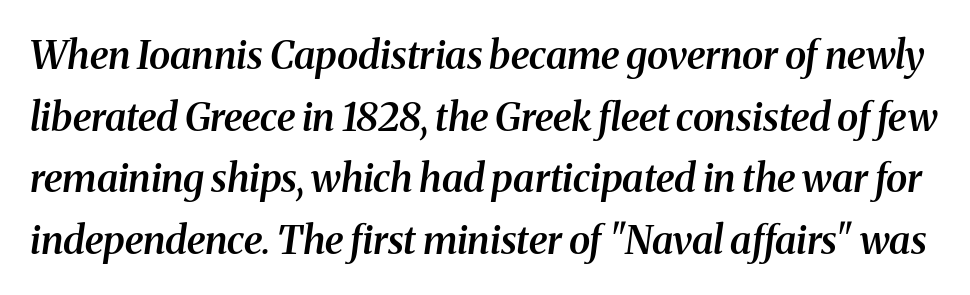
Looks like regular typesetting: each glyph gets only the width it needs. Serif or sans? Serif — the stroke terminals have little feet. Clear beneath every line of the passage. The rendering uses a semibold face; strokes are thickened but not to full bold.
